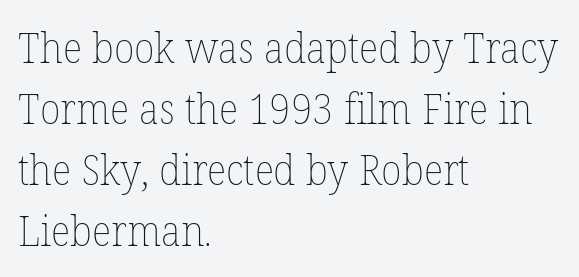
{"italic": "no", "bold": "no", "weight": "thin", "width": "normal", "stroke_contrast": "low", "x_height": "medium", "monospaced": "no", "underline": "no", "align": "left", "line_spacing": "normal", "line_spacing_ratio": 1.45, "letter_spacing": "normal", "letter_spacing_em": 0.0, "glyph_px": 42}
